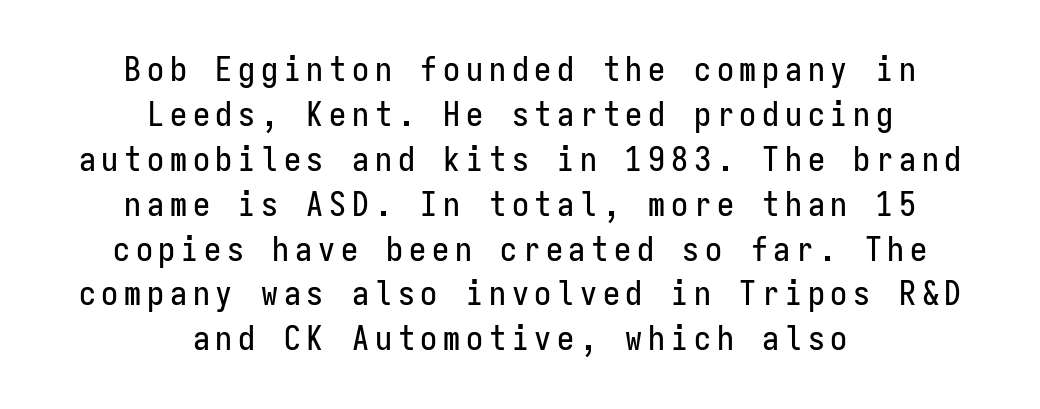
Q: Is the text italic (slanted)? A: No, it is upright.
Q: Is the typeface a serif or a sans-serif typeface? A: Sans-serif.
Q: Is the text underlined? A: No.
Q: How is the paragraph aligned? A: Centered.
Q: Is the spacing between lines tight, normal or loose? A: Normal.
Q: Width (condensed, normal, or wide)? A: Condensed.
Q: Stroke contrast? A: Low.
Q: x-height? A: Medium.
Q: Monospaced? A: Yes.
